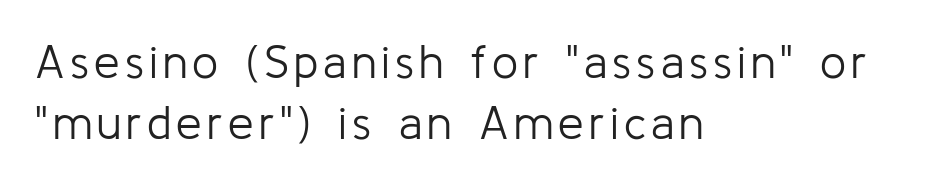
{"serif": "no", "italic": "no", "bold": "no", "weight": "light", "width": "normal", "stroke_contrast": "low", "x_height": "medium", "monospaced": "no", "underline": "no", "align": "left", "line_spacing": "normal", "line_spacing_ratio": 1.32, "glyph_px": 46}
